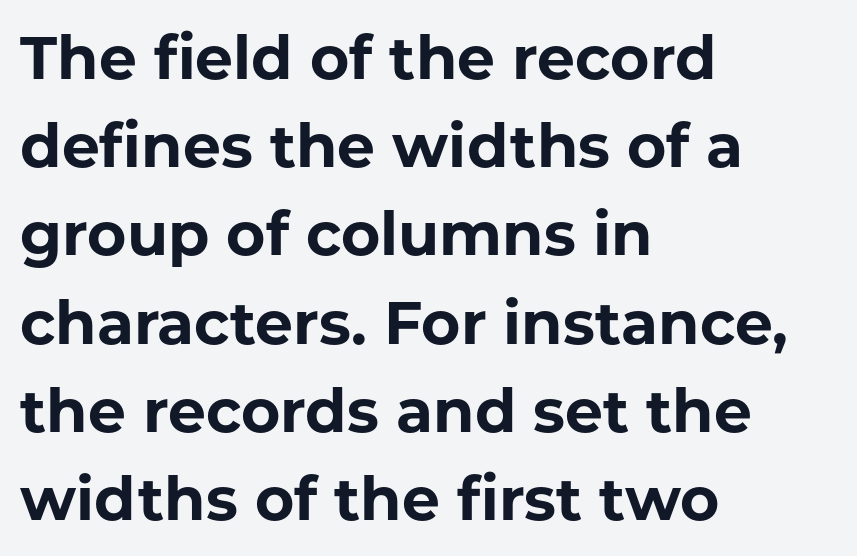
{"serif": "no", "italic": "no", "bold": "yes", "weight": "bold", "width": "normal", "stroke_contrast": "low", "x_height": "medium", "monospaced": "no", "underline": "no", "align": "left", "line_spacing": "normal", "line_spacing_ratio": 1.47, "letter_spacing": "normal", "letter_spacing_em": 0.0, "glyph_px": 60}
